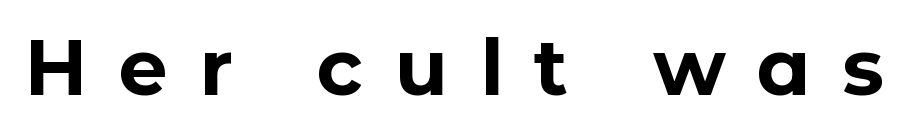
{"serif": "no", "italic": "no", "bold": "yes", "weight": "bold", "width": "normal", "stroke_contrast": "low", "x_height": "medium", "monospaced": "no", "underline": "no", "letter_spacing": "wide", "letter_spacing_em": 0.4, "glyph_px": 78}
